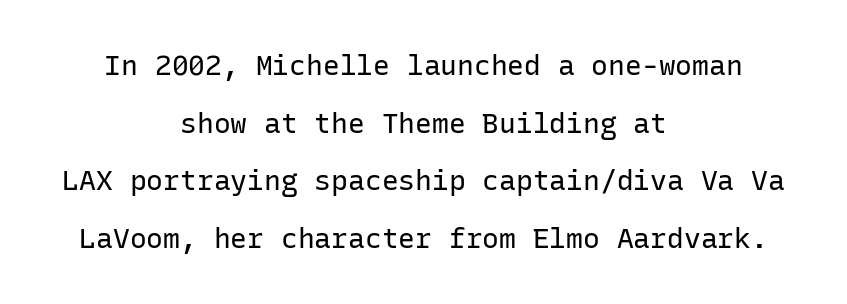
The rendering keeps characters at their native spacing. Rendered with straight, roman letterforms. Vertically, the passage feels expansive, rows floating well apart. Here the designer chose a console-style face with uniform glyph widths.
